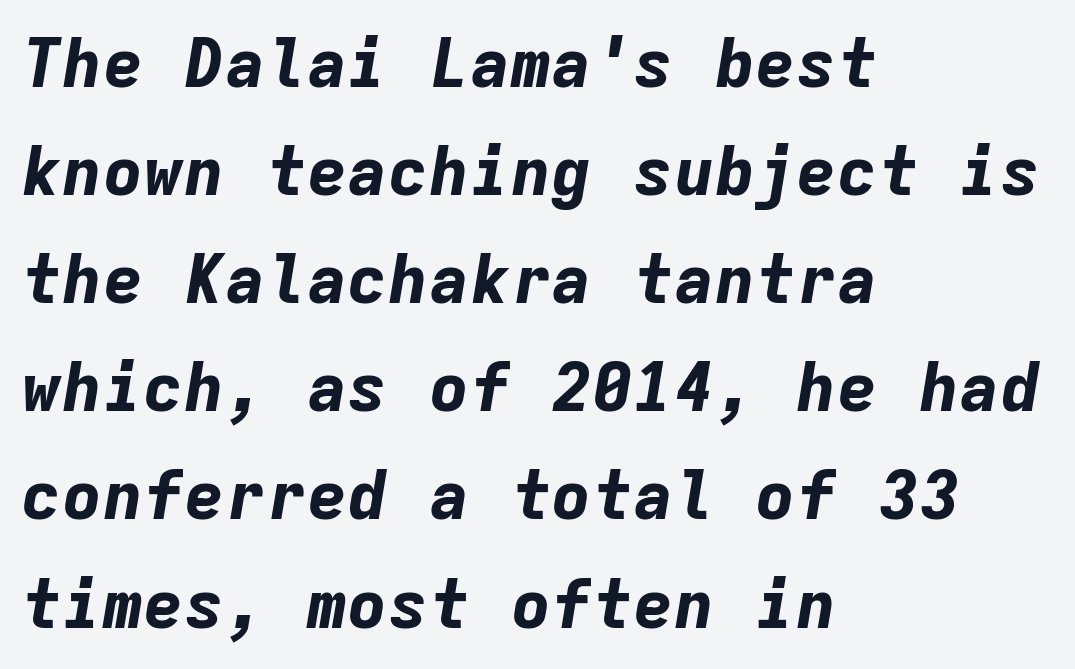
These lines are rendered in a fixed-pitch font. Baseline-to-baseline distance is the conventional proportion of letter height. The space directly below the letters is spotless. The letters are bold, with thick, heavy strokes. Students, note that the glyphs here touch the page at normal intervals.
